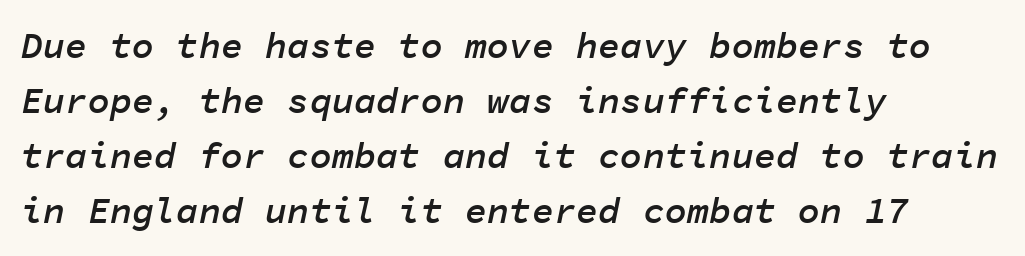
{"italic": "yes", "lean": "right", "slant_degrees": 11, "bold": "semi", "weight": "semibold", "width": "normal", "stroke_contrast": "low", "x_height": "medium", "monospaced": "yes", "underline": "no", "align": "left", "line_spacing": "normal", "line_spacing_ratio": 1.49, "letter_spacing": "normal", "letter_spacing_em": 0.0, "glyph_px": 37}
